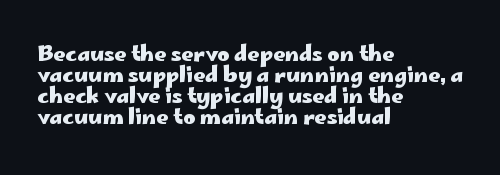
Decoration check: the copy has no underline. A typesetter would call this zero additional tracking. The space between consecutive lines is stingy. The glyphs have the mass of a bold cut. If you drew a line through each stem, it would be perfectly vertical.
